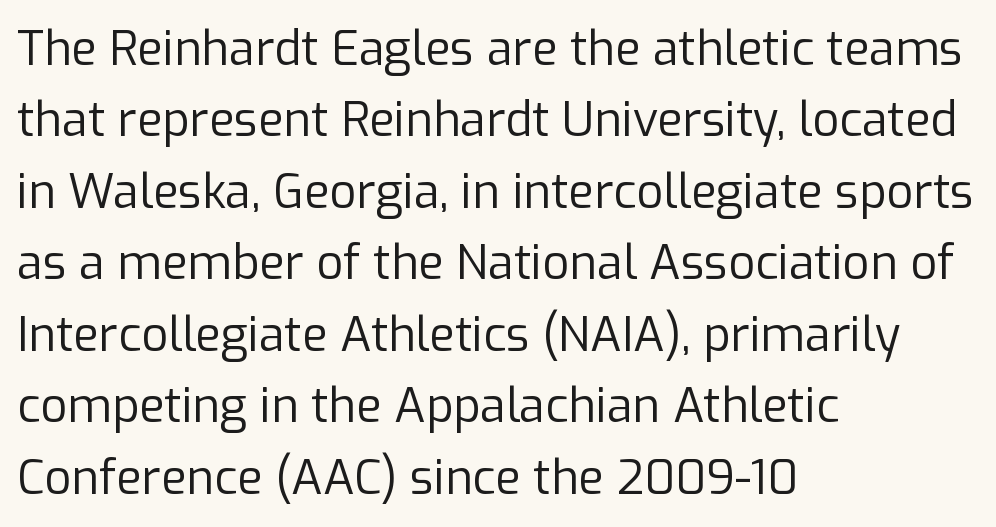
{"serif": "no", "italic": "no", "bold": "no", "weight": "regular", "width": "normal", "stroke_contrast": "low", "x_height": "medium", "monospaced": "no", "underline": "no", "align": "left", "line_spacing": "normal", "line_spacing_ratio": 1.52, "letter_spacing": "normal", "letter_spacing_em": 0.0, "glyph_px": 47}
